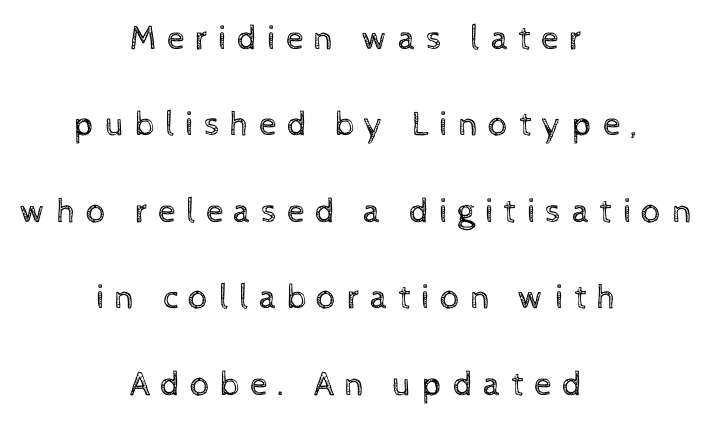
{"italic": "no", "bold": "no", "weight": "regular", "width": "normal", "x_height": "medium", "monospaced": "no", "underline": "no", "align": "center", "line_spacing": "loose", "line_spacing_ratio": 2.47, "letter_spacing": "wide", "letter_spacing_em": 0.29, "glyph_px": 35}
